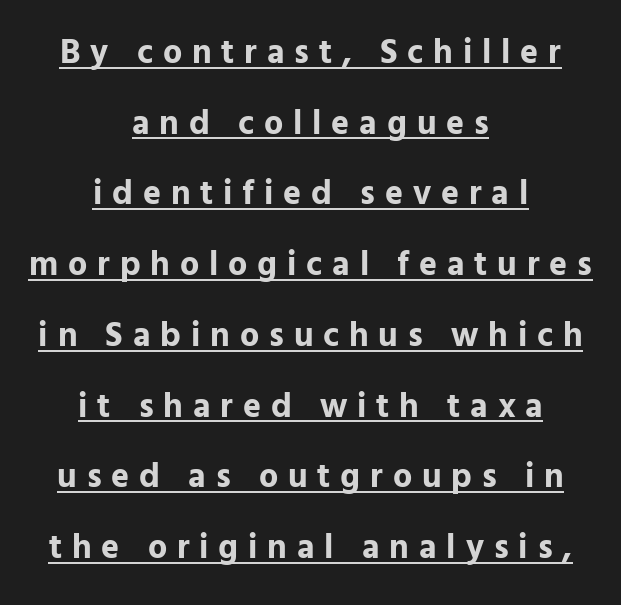
The image shows 34 px bold sans-serif type, upright; set centered, loose line spacing (2.08x), unusually wide letter spacing (+0.29 em), underlined; low stroke contrast and a medium x-height.
